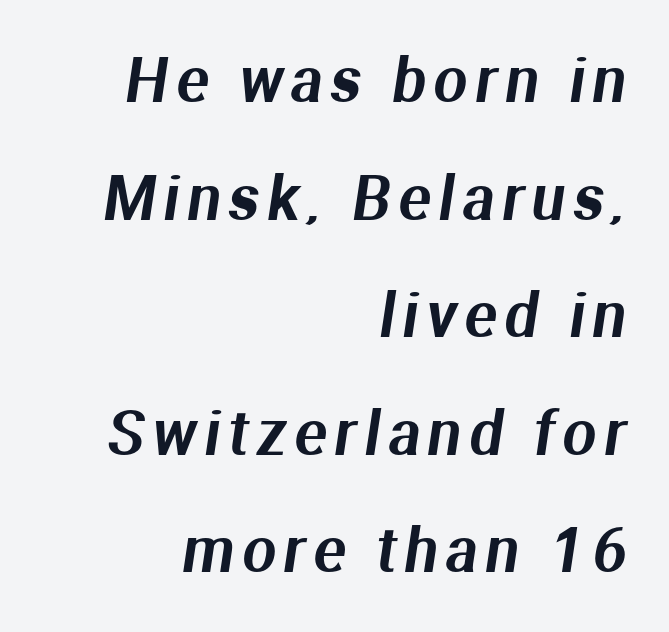
The image shows 60 px sans-serif type; set right-aligned, loose line spacing (1.96x), not underlined; medium stroke contrast and a medium x-height.
